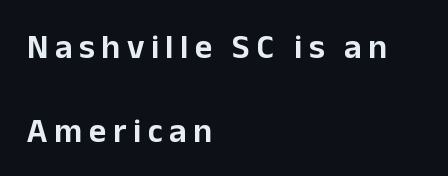
The image shows 34 px sans-serif type, upright; set left-aligned, loose line spacing (2.47x), not underlined; low stroke contrast and a medium x-height.
